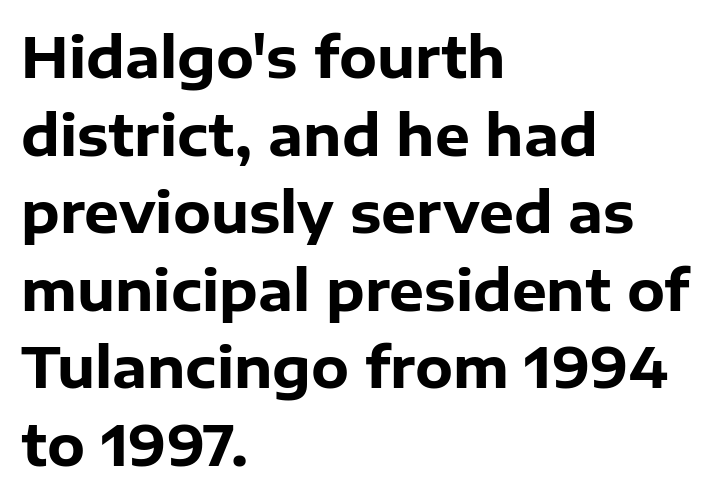
The image shows 55 px heavy sans-serif type, upright; set left-aligned, normal line spacing (1.41x), normal letter spacing, not underlined; low stroke contrast and a medium x-height.
